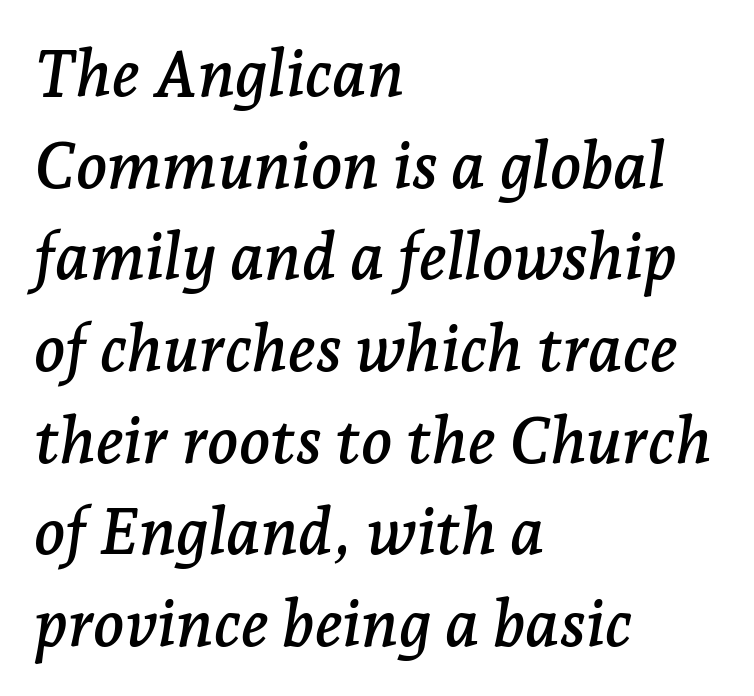
{"serif": "yes", "italic": "yes", "lean": "right", "slant_degrees": 7, "width": "normal", "stroke_contrast": "low", "x_height": "medium", "monospaced": "no", "underline": "no", "align": "left", "line_spacing": "normal", "line_spacing_ratio": 1.41, "letter_spacing": "normal", "letter_spacing_em": 0.0, "glyph_px": 65}
